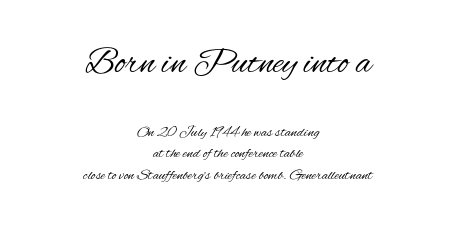
The image shows 37 px regular-weight, condensed sans-serif type; set centered, normal line spacing (1.44x), normal letter spacing, not underlined; the first (top) block is 2.47x larger; medium stroke contrast and a small x-height.
